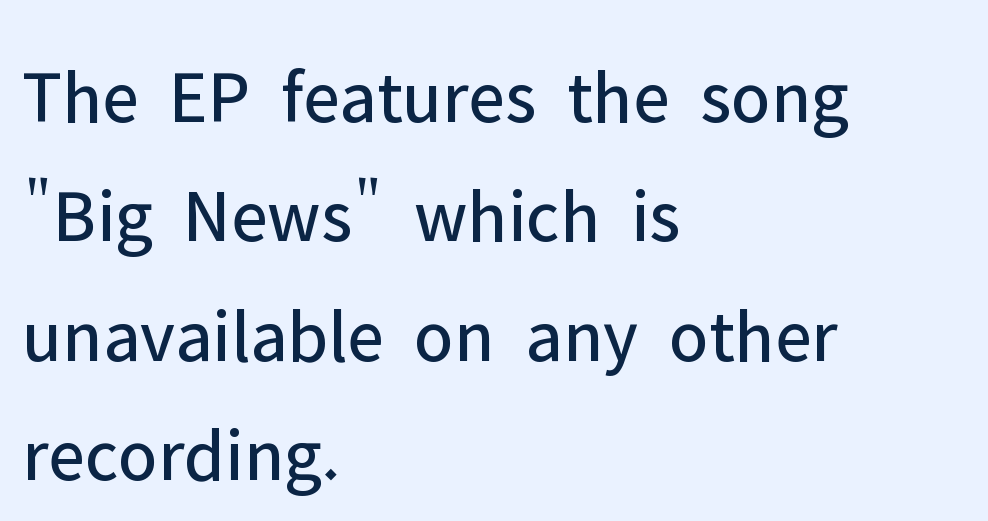
The image shows 76 px regular-weight sans-serif type, upright; set left-aligned, normal line spacing (1.57x), normal letter spacing, not underlined; low stroke contrast and a medium x-height.
